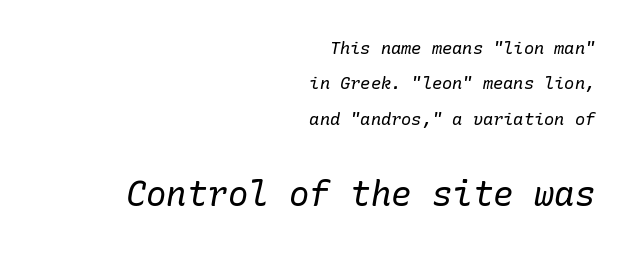
{"italic": "yes", "lean": "right", "slant_degrees": 10, "bold": "no", "weight": "regular", "width": "normal", "stroke_contrast": "low", "x_height": "medium", "underline": "no", "align": "right", "line_spacing": "loose", "line_spacing_ratio": 2.08, "letter_spacing": "normal", "letter_spacing_em": 0.0, "larger_block": "second", "size_ratio": 2.0, "glyph_px": 34}
